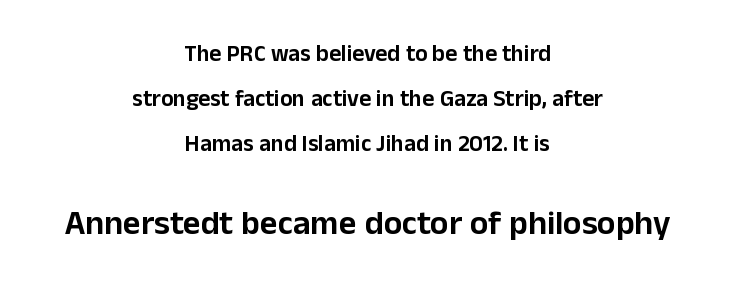
The image shows 34 px sans-serif type, upright; set centered, loose line spacing (1.96x), normal letter spacing, not underlined; the second (bottom) block is 1.48x larger; low stroke contrast and a medium x-height.
